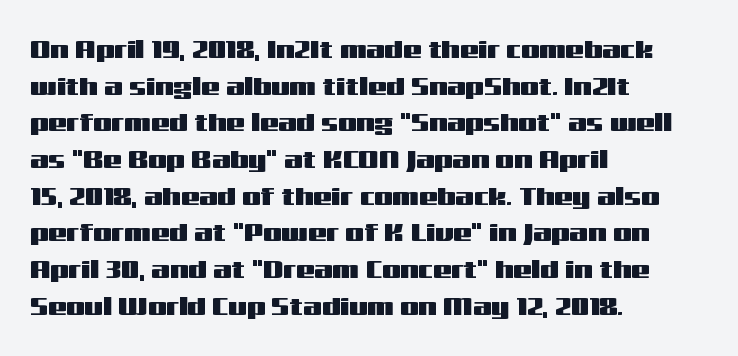
Here the glyphs are tracked normally, forming tight word shapes. Upright lettering throughout. Underline: absent. The lines are quadded left.
